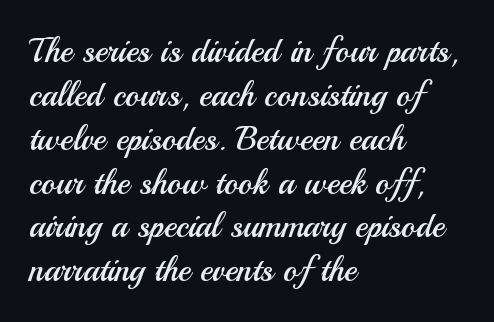
The image shows 34 px regular-weight sans-serif type; set left-aligned, normal line spacing (1.29x), normal letter spacing, not underlined; medium stroke contrast and a small x-height.
